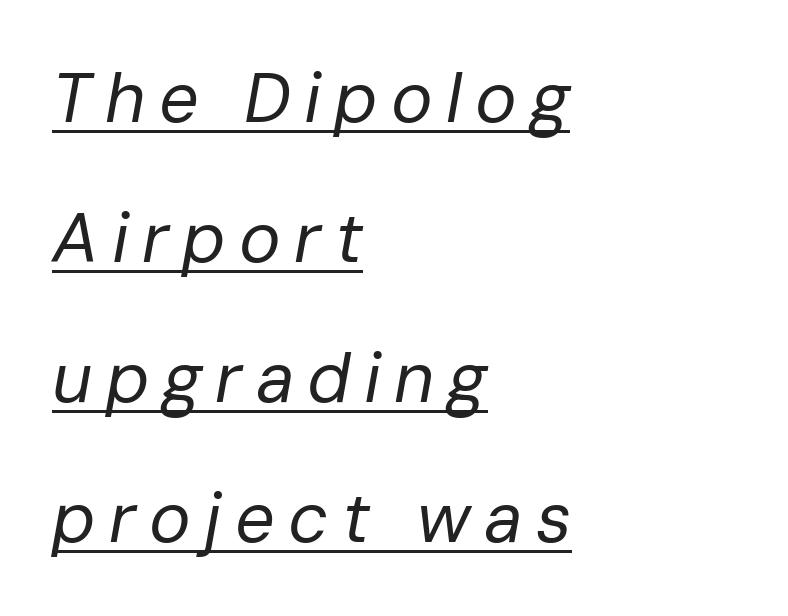
{"italic": "yes", "lean": "right", "slant_degrees": 10, "bold": "no", "weight": "regular", "width": "normal", "stroke_contrast": "low", "x_height": "medium", "monospaced": "no", "underline": "yes", "align": "left", "line_spacing": "loose", "line_spacing_ratio": 2.0, "glyph_px": 70}
